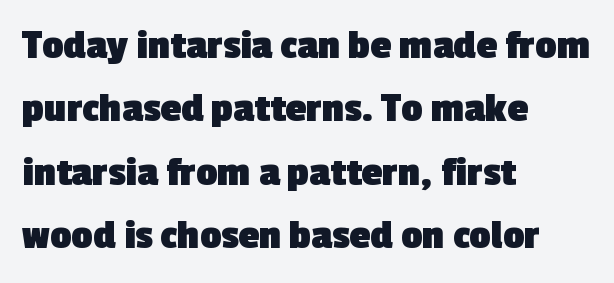
The letters sit at their default tracking, neither squeezed nor spread. The lines in this sample share a left origin and differ only in where they stop. What kind of face is this? One without serifs — a sans. Looks like regular typesetting: each glyph gets only the width it needs. Every letter is thick-stroked: bold, no question. Vertical spacing — default.
